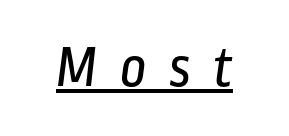
The face used here is rendered with a markedly widened letterfit. This sample has the flowing, uneven cadence of proportional lettering. The string is rendered with underlining switched on. Examine the stroke ends and you'll find no serifs. Stems here are at most as thick as an everyday book face.
